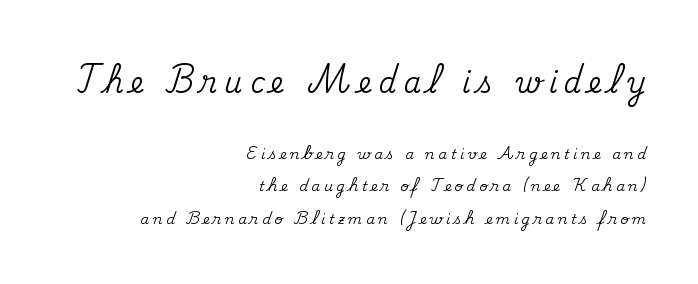
Q: Is the text italic (slanted)? A: Yes.
Q: Is the typeface a serif or a sans-serif typeface? A: Serif.
Q: Is the text underlined? A: No.
Q: How is the paragraph aligned? A: Right-aligned.
Q: Is the spacing between letters normal or unusually wide? A: Unusually wide.
Q: Is the spacing between lines tight, normal or loose? A: Loose.
Q: Which block of text is set in a larger size, the first (top) or the second (bottom)? A: The first (top) one.
Q: Width (condensed, normal, or wide)? A: Normal.
Q: Stroke contrast? A: Medium.
Q: x-height? A: Small.
Q: Monospaced? A: No.
